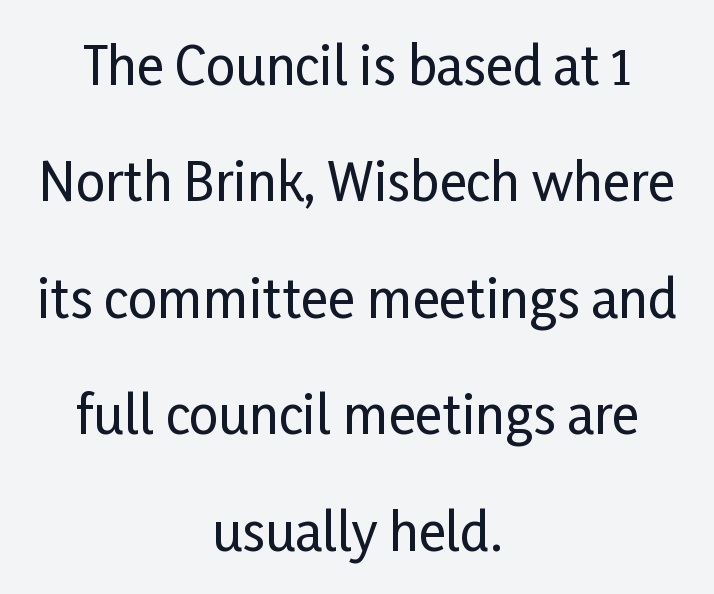
These lines are centered, leaving both edges ragged. No italicization has been applied; the sample stays upright. No feet cap the strokes, marking this as sans-serif type. Regarding leading, the lines here are spaced well apart. Varying glyph widths throughout — classic text-font behaviour. Nobody drew a line under any word here.
